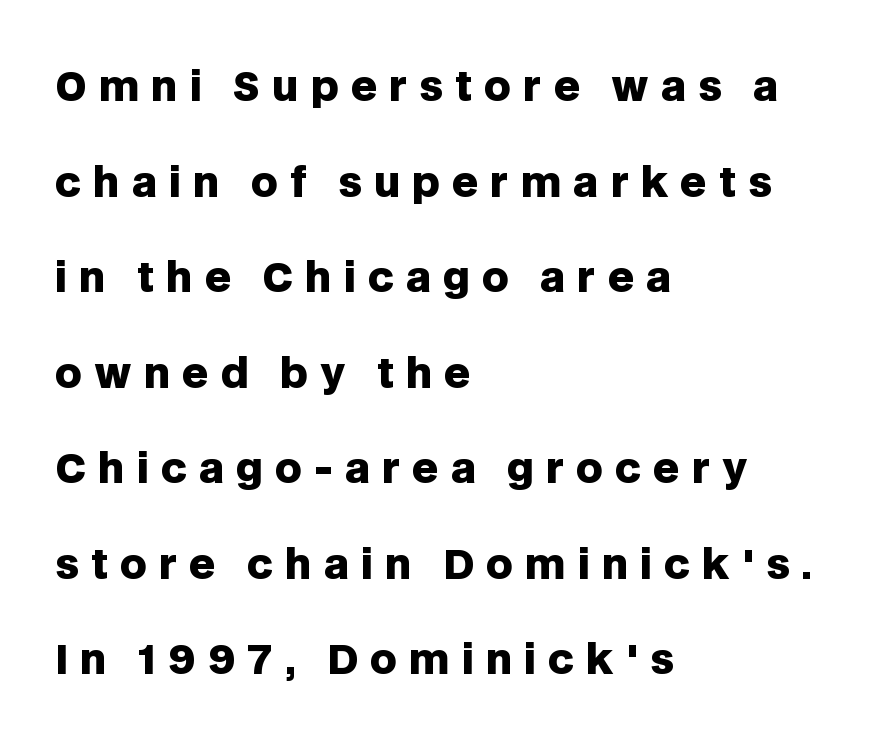
The image shows 41 px heavy sans-serif type, upright; set left-aligned, loose line spacing (2.33x), unusually wide letter spacing (+0.29 em), not underlined; low stroke contrast and a large x-height.
